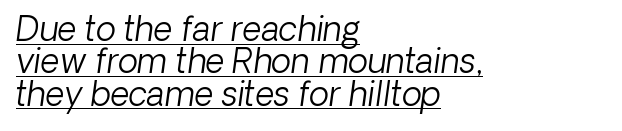
{"italic": "yes", "lean": "right", "slant_degrees": 8, "bold": "no", "weight": "light", "width": "normal", "stroke_contrast": "low", "x_height": "medium", "monospaced": "no", "underline": "yes", "align": "left", "line_spacing": "tight", "line_spacing_ratio": 0.98, "letter_spacing": "normal", "letter_spacing_em": 0.0, "glyph_px": 33}
